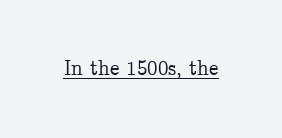
The image shows 21 px text type, upright; set normal letter spacing, underlined.
